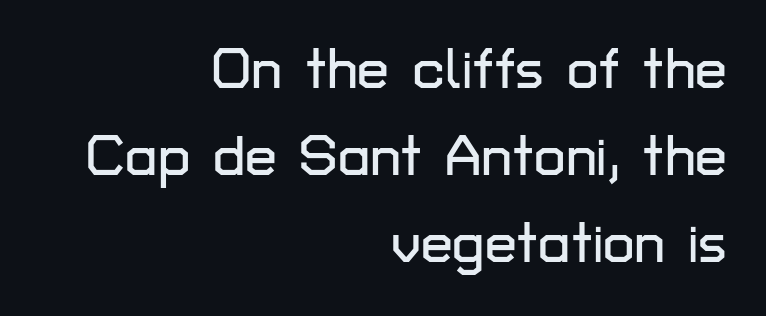
Just letters on the line, the space beneath them empty. Alignment: flush right. The face used here is a sans, in the tradition of grotesques and geometrics. Tall strokes in this sample are plumb rather than angled. Proportional: the letters do not fall into vertical columns.
